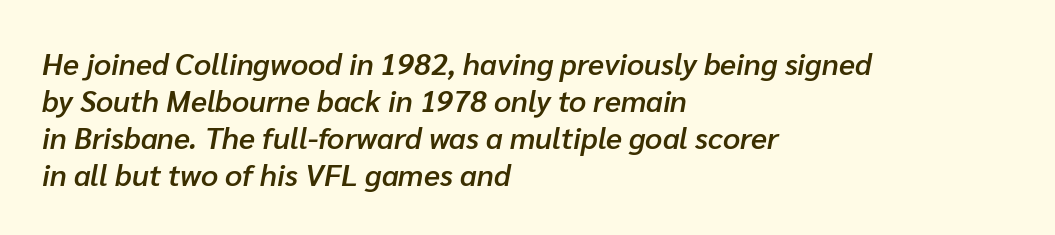
This sample has the flowing, uneven cadence of proportional lettering. Line beginnings align vertically; line endings do not. Nobody touched the tracking dial on this one. Type without underlining. The glyphs have the mass of a demibold cut, below bold.
